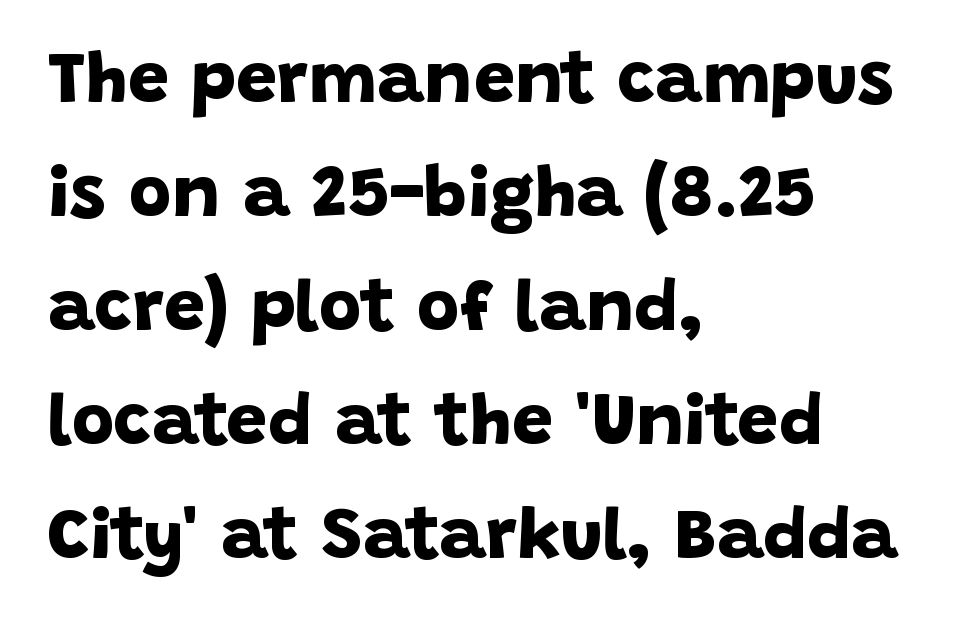
Caption: bold face, heavy strokes. Evenly set lines give the paragraph a standard silhouette. Does the copy run flush right? No — it runs flush left. The rendering uses natural spacing where letterforms have individual widths. The strip under each line holds only bare page.
